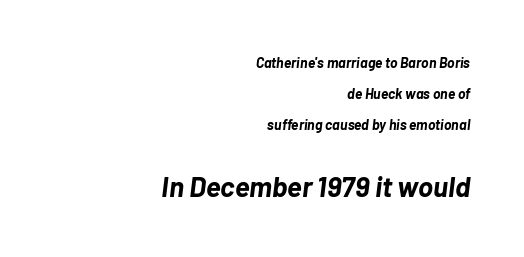
{"italic": "yes", "lean": "right", "slant_degrees": 7, "bold": "yes", "weight": "bold", "width": "normal", "stroke_contrast": "low", "x_height": "medium", "monospaced": "no", "underline": "no", "align": "right", "line_spacing": "loose", "line_spacing_ratio": 2.2, "letter_spacing": "normal", "letter_spacing_em": 0.0, "larger_block": "second", "size_ratio": 2.0, "glyph_px": 28}
